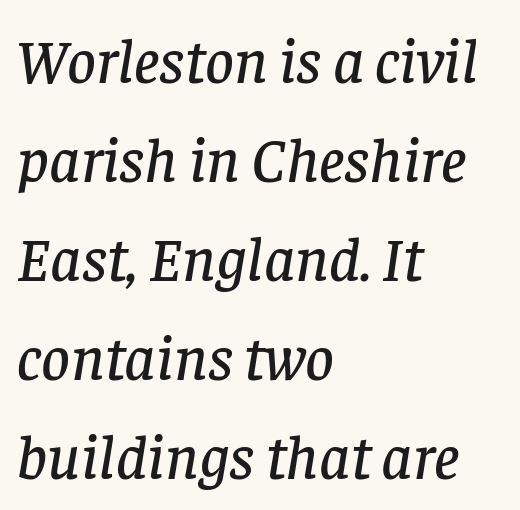
{"serif": "yes", "italic": "yes", "lean": "right", "slant_degrees": 8, "width": "normal", "stroke_contrast": "low", "x_height": "large", "monospaced": "no", "underline": "no", "align": "left", "line_spacing": "normal", "line_spacing_ratio": 1.57, "letter_spacing": "normal", "letter_spacing_em": 0.0, "glyph_px": 63}
